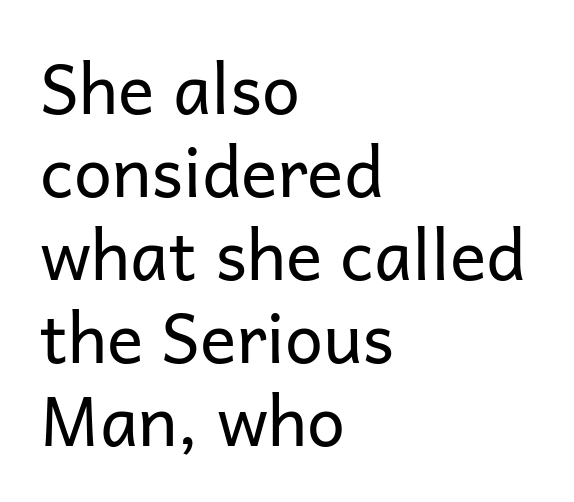
The image shows 68 px regular-weight sans-serif type, upright; set left-aligned, line spacing 1.22x, normal letter spacing, not underlined; low stroke contrast and a medium x-height.
